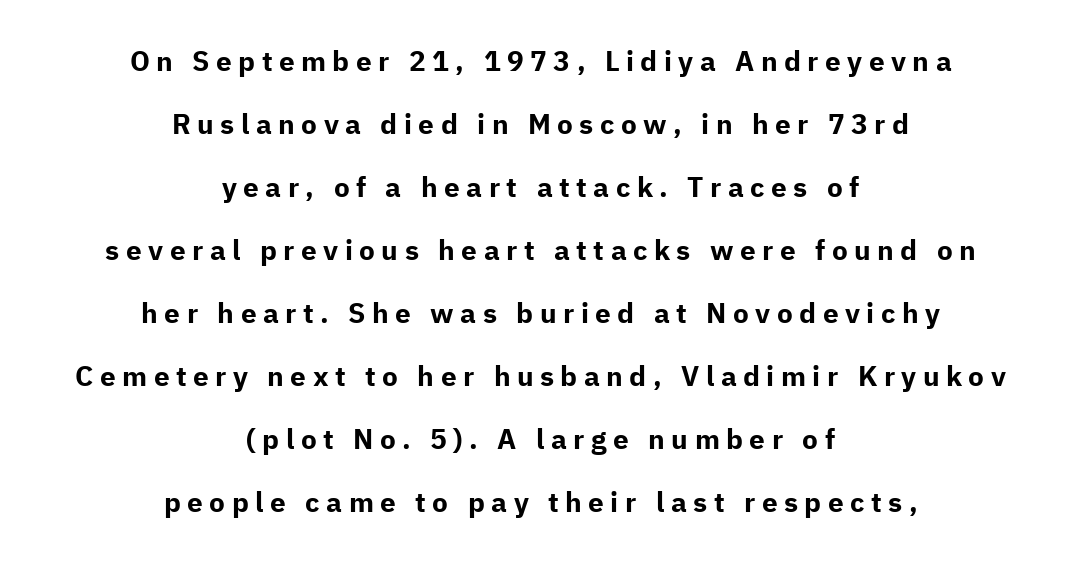
The image shows 28 px bold sans-serif type, upright; set centered, loose line spacing (2.25x), unusually wide letter spacing (+0.23 em), not underlined; low stroke contrast and a medium x-height.
